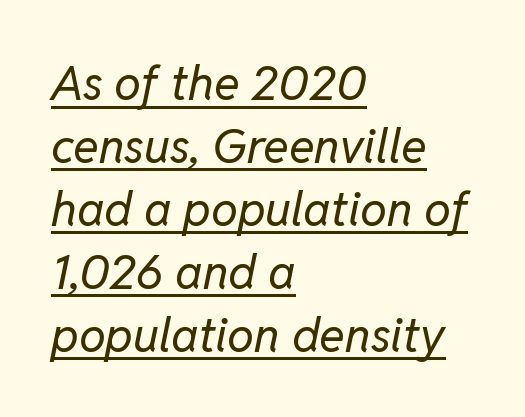
{"italic": "yes", "lean": "right", "slant_degrees": 11, "bold": "no", "weight": "regular", "width": "normal", "stroke_contrast": "low", "x_height": "medium", "monospaced": "no", "underline": "yes", "align": "left", "line_spacing": "normal", "line_spacing_ratio": 1.31, "letter_spacing": "normal", "letter_spacing_em": 0.0, "glyph_px": 48}
